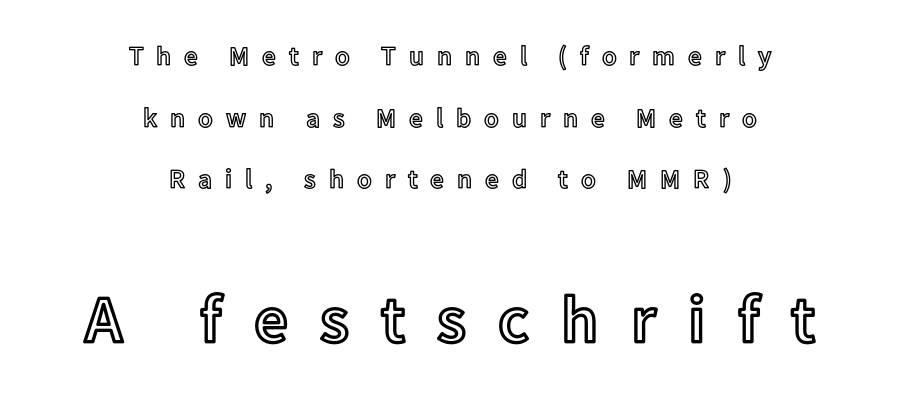
Q: Is the text italic (slanted)? A: No, it is upright.
Q: Is the text underlined? A: No.
Q: How is the paragraph aligned? A: Centered.
Q: Is the spacing between letters normal or unusually wide? A: Unusually wide.
Q: Is the spacing between lines tight, normal or loose? A: Loose.
Q: Which block of text is set in a larger size, the first (top) or the second (bottom)? A: The second (bottom) one.
Q: Width (condensed, normal, or wide)? A: Normal.
Q: x-height? A: Medium.
Q: Monospaced? A: No.
